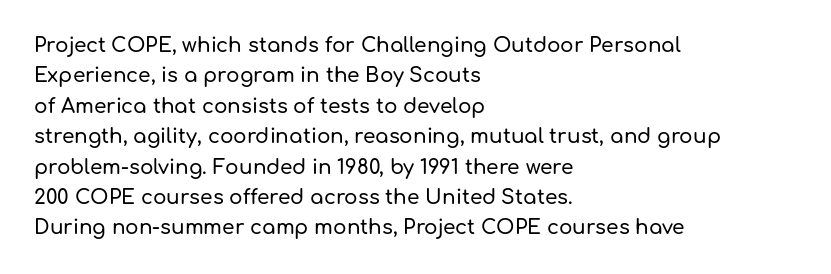
Characters follow at the spacing the type designer built in. The line-height multiplier appears to be the usual default. Just letters on the line, the space beneath them empty. It's the straight-up-and-down kind of type. Each line starts at the same left margin while the right side varies.
